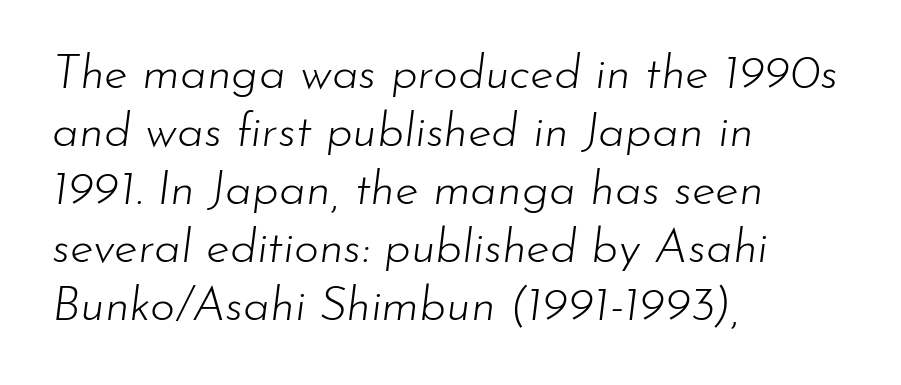
The image shows 48 px light type, italic (leaning right); set left-aligned, line spacing 1.21x, normal letter spacing, not underlined; low stroke contrast and a small x-height.
